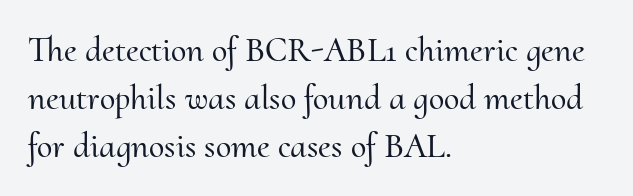
The image shows 35 px serif type, upright; set left-aligned, normal line spacing (1.37x), normal letter spacing, not underlined; medium stroke contrast and a small x-height.
